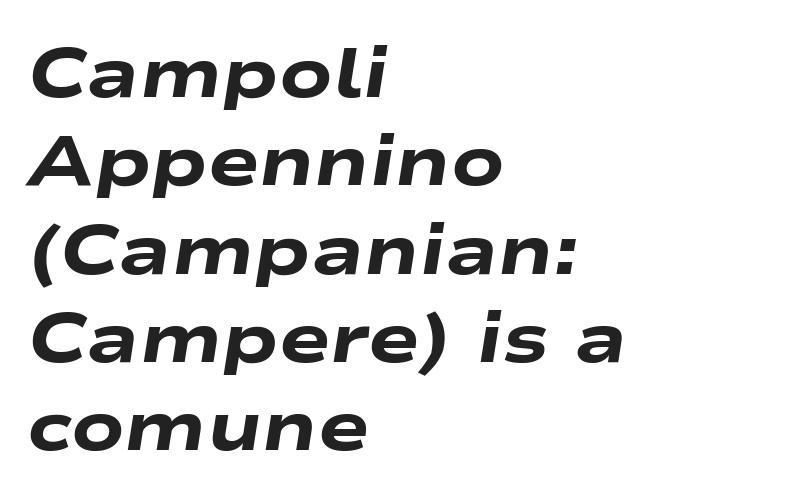
The image shows 69 px heavy, wide type, italic (leaning right); set left-aligned, normal line spacing (1.28x), normal letter spacing, not underlined; low stroke contrast and a medium x-height.
